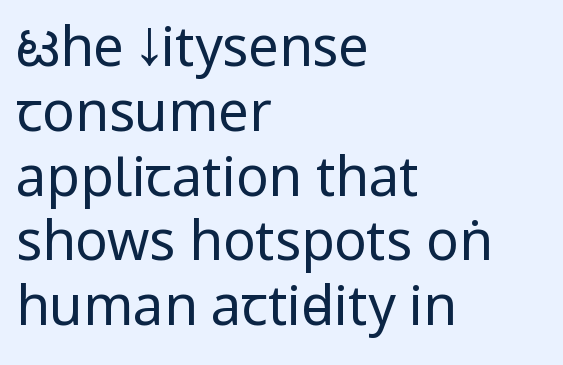
The image shows 54 px regular-weight, condensed sans-serif type, upright; set left-aligned, line spacing 1.2x, normal letter spacing, not underlined; low stroke contrast and a large x-height.
